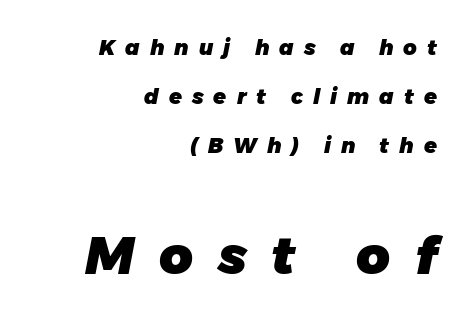
Q: Is the text bold? A: Yes.
Q: Is the text italic (slanted)? A: Yes, it leans right by about 11 degrees.
Q: Is the text underlined? A: No.
Q: How is the paragraph aligned? A: Right-aligned.
Q: Is the spacing between letters normal or unusually wide? A: Unusually wide.
Q: Is the spacing between lines tight, normal or loose? A: Loose.
Q: Which block of text is set in a larger size, the first (top) or the second (bottom)? A: The second (bottom) one.
Q: Width (condensed, normal, or wide)? A: Normal.
Q: Stroke contrast? A: Low.
Q: x-height? A: Medium.
Q: Monospaced? A: No.
